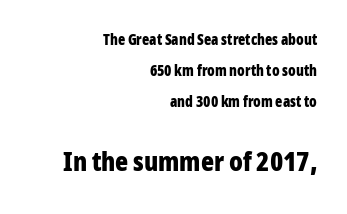
Q: Is the text bold? A: Yes.
Q: Is the text italic (slanted)? A: No, it is upright.
Q: Is the text underlined? A: No.
Q: How is the paragraph aligned? A: Right-aligned.
Q: Is the spacing between letters normal or unusually wide? A: Normal.
Q: Is the spacing between lines tight, normal or loose? A: Loose.
Q: Which block of text is set in a larger size, the first (top) or the second (bottom)? A: The second (bottom) one.
